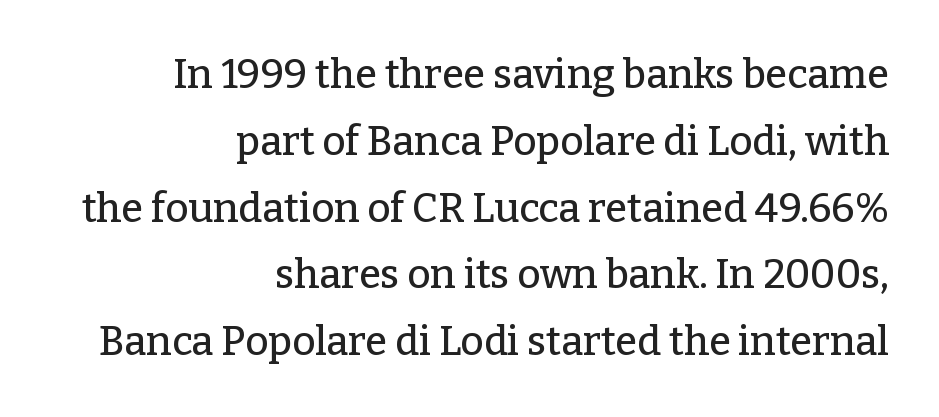
Q: Is the text italic (slanted)? A: No, it is upright.
Q: Is the typeface a serif or a sans-serif typeface? A: Serif.
Q: Is the text underlined? A: No.
Q: How is the paragraph aligned? A: Right-aligned.
Q: Is the spacing between letters normal or unusually wide? A: Normal.
Q: Is the spacing between lines tight, normal or loose? A: Normal.
Q: Width (condensed, normal, or wide)? A: Normal.
Q: Stroke contrast? A: Low.
Q: x-height? A: Medium.
Q: Monospaced? A: No.
